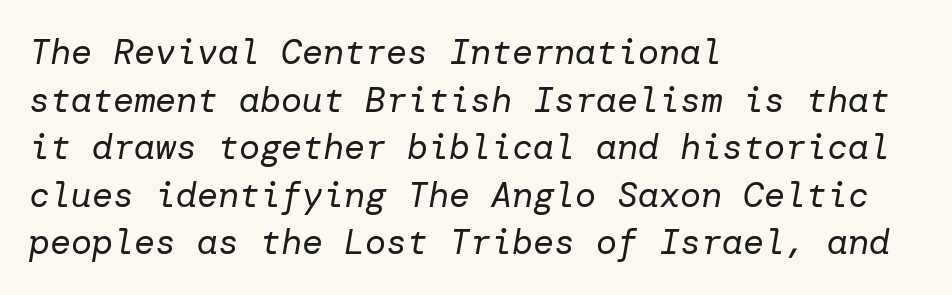
{"italic": "yes", "lean": "right", "slant_degrees": 10, "bold": "no", "weight": "regular", "width": "normal", "stroke_contrast": "low", "x_height": "medium", "underline": "no", "align": "left", "line_spacing": "normal", "line_spacing_ratio": 1.36, "letter_spacing": "normal", "letter_spacing_em": 0.0, "glyph_px": 35}
